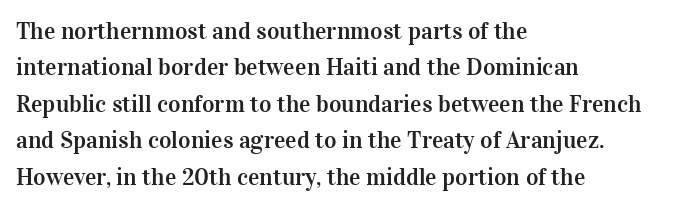
The image shows 24 px text type, upright; set left-aligned, normal line spacing (1.52x), normal letter spacing, not underlined.
